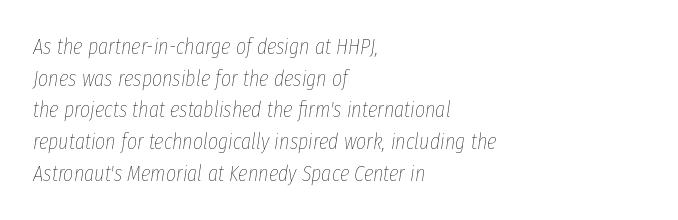
The image shows 22 px text type, italic (leaning right); set left-aligned, normal line spacing (1.44x), normal letter spacing, not underlined.
